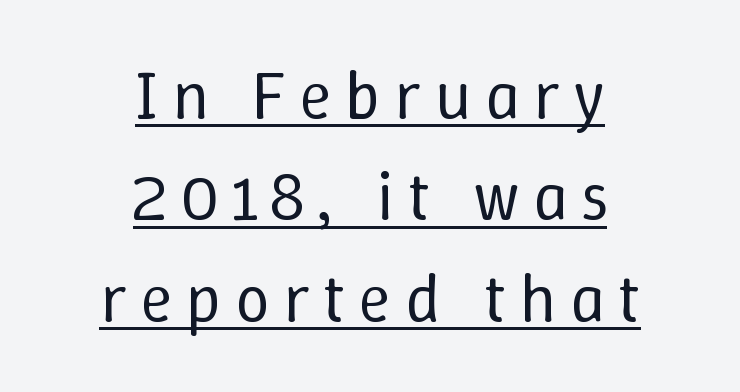
Q: Is the text bold? A: No.
Q: Is the text italic (slanted)? A: No, it is upright.
Q: Is the text underlined? A: Yes.
Q: How is the paragraph aligned? A: Centered.
Q: Is the spacing between lines tight, normal or loose? A: Normal.
Q: Width (condensed, normal, or wide)? A: Normal.
Q: Stroke contrast? A: Low.
Q: x-height? A: Medium.
Q: Monospaced? A: No.
